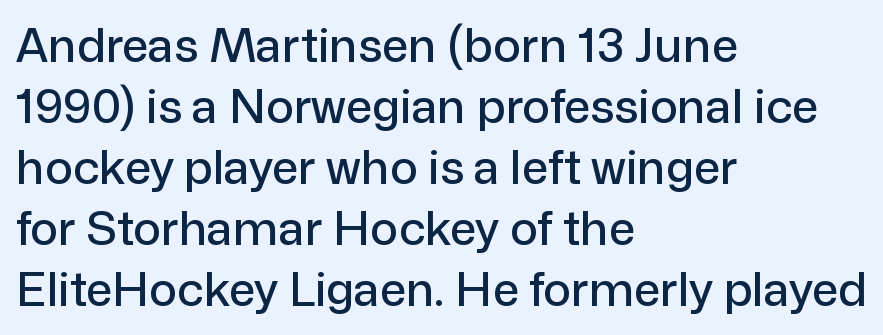
Anything drawn beneath the words? Only blank space. Successive baselines arrive at the customary interval. Alignment: flush left. Vertical strokes here are truly vertical. You could not count columns in this text — the font is proportionally spaced. This is sans-serif lettering, the kind often seen on screens and signage.
